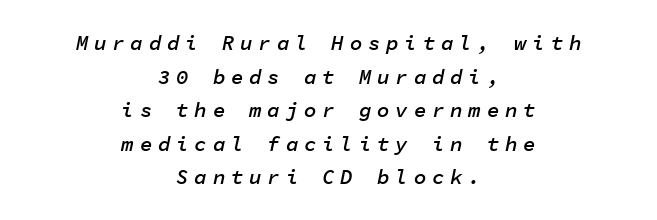
A somewhat darkened texture: the type is semibold rather than bold. No word sits above an underline. The letters are spread apart with noticeably loose tracking. Normally led — the rows are evenly, conventionally spaced. Posture: slanted.
